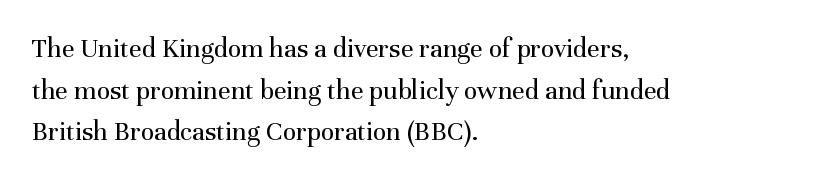
Q: Is the text bold? A: No.
Q: Is the text italic (slanted)? A: No, it is upright.
Q: Is the typeface a serif or a sans-serif typeface? A: Serif.
Q: Is the text underlined? A: No.
Q: How is the paragraph aligned? A: Left-aligned.
Q: Is the spacing between letters normal or unusually wide? A: Normal.
Q: Is the spacing between lines tight, normal or loose? A: Normal.
Q: Width (condensed, normal, or wide)? A: Normal.
Q: Stroke contrast? A: Medium.
Q: x-height? A: Medium.
Q: Monospaced? A: No.
